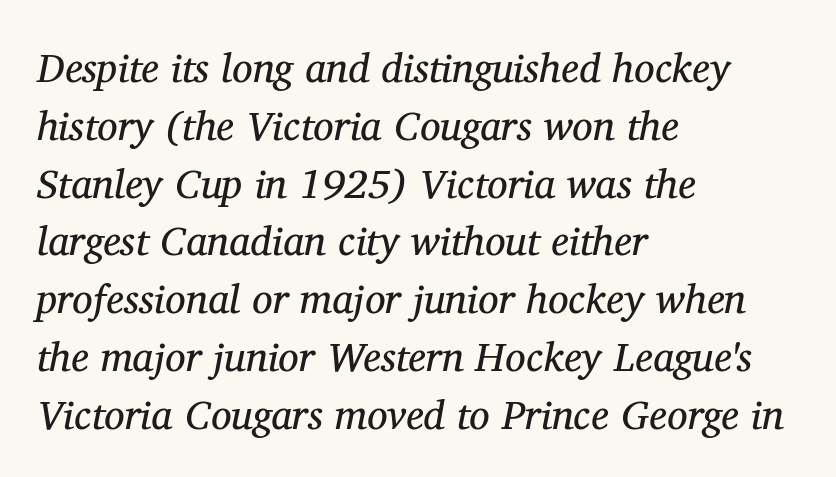
The image shows 41 px regular-weight serif type, italic (leaning right); set left-aligned, normal line spacing (1.41x), normal letter spacing, not underlined; medium stroke contrast and a medium x-height.
